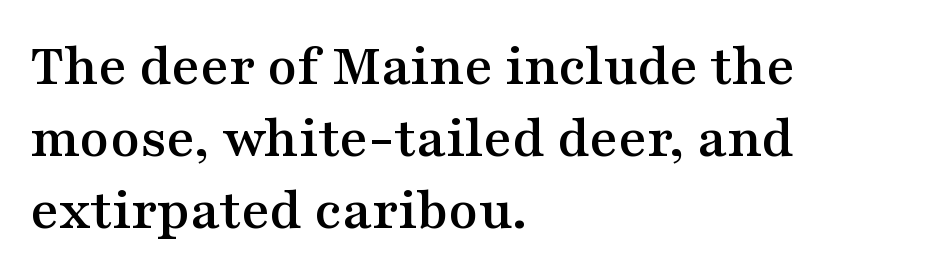
The image shows 60 px wide serif type, upright; set left-aligned, line spacing 1.2x, normal letter spacing, not underlined; medium stroke contrast and a medium x-height.
